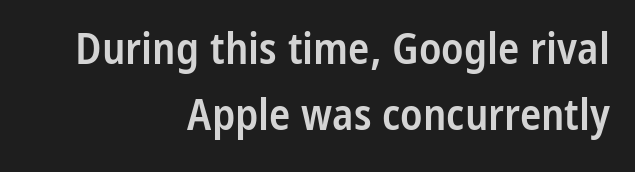
Q: Is the text bold? A: Semi-bold.
Q: Is the text italic (slanted)? A: No, it is upright.
Q: Is the typeface a serif or a sans-serif typeface? A: Sans-serif.
Q: Is the text underlined? A: No.
Q: How is the paragraph aligned? A: Right-aligned.
Q: Is the spacing between letters normal or unusually wide? A: Normal.
Q: Is the spacing between lines tight, normal or loose? A: Normal.
Q: Width (condensed, normal, or wide)? A: Condensed.
Q: Stroke contrast? A: Low.
Q: x-height? A: Medium.
Q: Monospaced? A: No.
